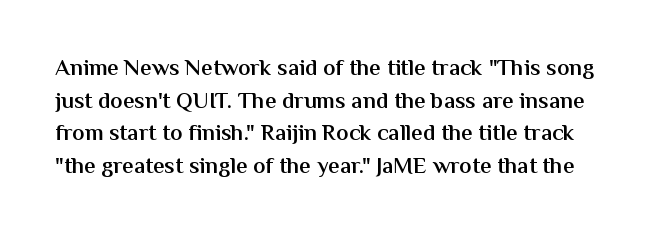
{"italic": "no", "bold": "semi", "underline": "no", "line_spacing": "normal", "line_spacing_ratio": 1.42, "letter_spacing": "normal", "letter_spacing_em": 0.0, "glyph_px": 23}
